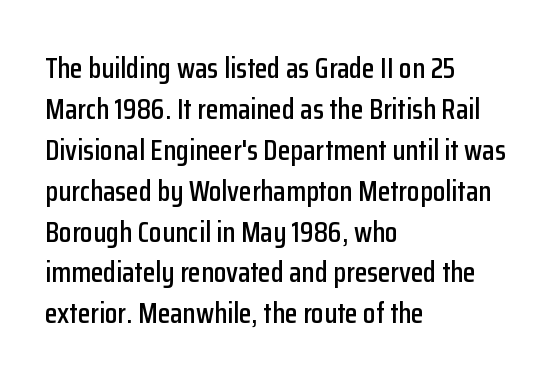
Q: Is the text italic (slanted)? A: No, it is upright.
Q: Is the typeface a serif or a sans-serif typeface? A: Sans-serif.
Q: Is the text underlined? A: No.
Q: How is the paragraph aligned? A: Left-aligned.
Q: Is the spacing between letters normal or unusually wide? A: Normal.
Q: Is the spacing between lines tight, normal or loose? A: Normal.
Q: Width (condensed, normal, or wide)? A: Condensed.
Q: Stroke contrast? A: Low.
Q: x-height? A: Medium.
Q: Monospaced? A: No.
